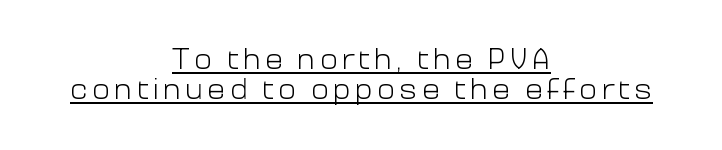
Q: Is the text bold? A: No.
Q: Is the text italic (slanted)? A: No, it is upright.
Q: Is the typeface a serif or a sans-serif typeface? A: Sans-serif.
Q: Is the text underlined? A: Yes.
Q: How is the paragraph aligned? A: Centered.
Q: Is the spacing between lines tight, normal or loose? A: Tight.
Q: Width (condensed, normal, or wide)? A: Normal.
Q: Stroke contrast? A: Low.
Q: x-height? A: Medium.
Q: Monospaced? A: No.
